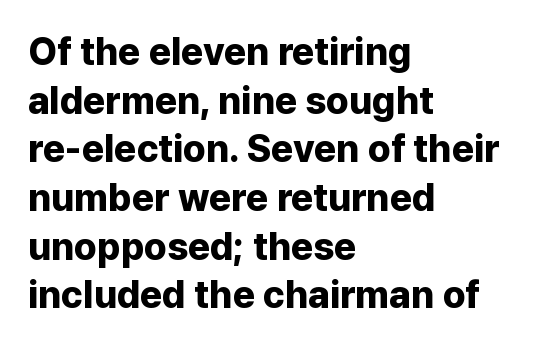
These lines are rendered in a variable-pitch font. Compared with an ordinary text face, these strokes are far heavier — a full bold. The type family on display is of the sans-serif kind. Descenders hang freely into open space. The horizontal fit of the characters is conventional and even. In CSS terms this would be text-align: left.
